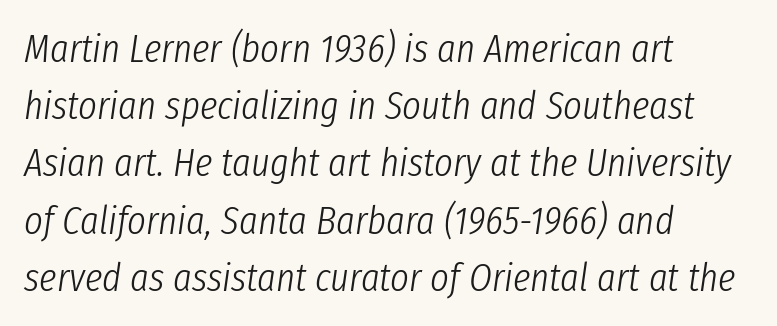
Q: Is the text bold? A: No.
Q: Is the text italic (slanted)? A: Yes, it leans right by about 8 degrees.
Q: Is the text underlined? A: No.
Q: How is the paragraph aligned? A: Left-aligned.
Q: Is the spacing between letters normal or unusually wide? A: Normal.
Q: Is the spacing between lines tight, normal or loose? A: Normal.
Q: Width (condensed, normal, or wide)? A: Condensed.
Q: Stroke contrast? A: Low.
Q: x-height? A: Medium.
Q: Monospaced? A: No.
